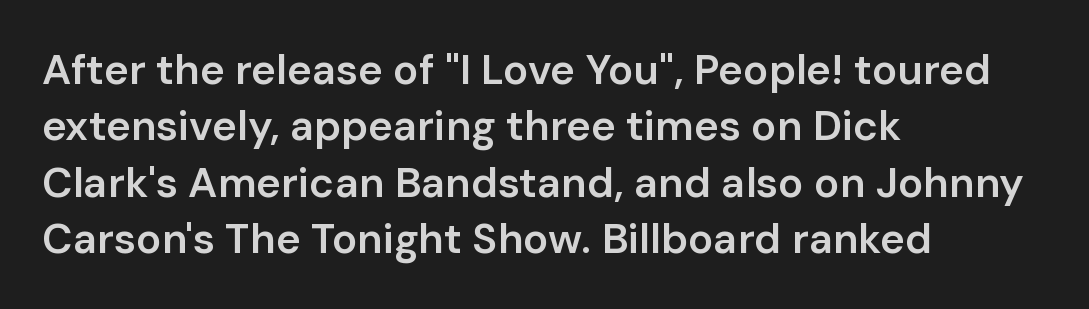
Q: Is the text bold? A: Semi-bold.
Q: Is the text italic (slanted)? A: No, it is upright.
Q: Is the typeface a serif or a sans-serif typeface? A: Sans-serif.
Q: Is the text underlined? A: No.
Q: How is the paragraph aligned? A: Left-aligned.
Q: Is the spacing between letters normal or unusually wide? A: Normal.
Q: Is the spacing between lines tight, normal or loose? A: Normal.
Q: Width (condensed, normal, or wide)? A: Normal.
Q: Stroke contrast? A: Low.
Q: x-height? A: Medium.
Q: Monospaced? A: No.
